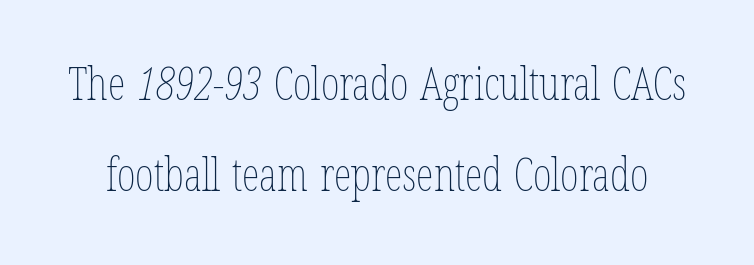
The image shows 45 px thin, condensed type; set loose line spacing (2.02x), normal letter spacing, not underlined; low stroke contrast and a medium x-height.
